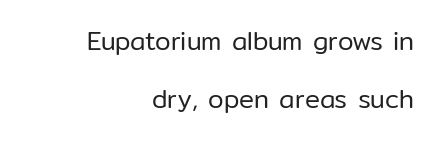
Q: Is the text bold? A: No.
Q: Is the text italic (slanted)? A: No, it is upright.
Q: Is the text underlined? A: No.
Q: How is the paragraph aligned? A: Right-aligned.
Q: Is the spacing between letters normal or unusually wide? A: Normal.
Q: Is the spacing between lines tight, normal or loose? A: Loose.
